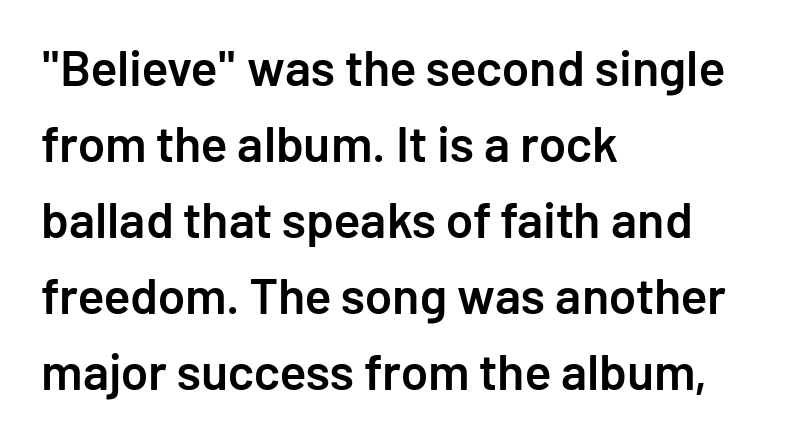
{"serif": "no", "italic": "no", "bold": "semi", "weight": "semibold", "width": "normal", "stroke_contrast": "low", "x_height": "medium", "monospaced": "no", "underline": "no", "align": "left", "line_spacing": "normal", "line_spacing_ratio": 1.52, "letter_spacing": "normal", "letter_spacing_em": 0.0, "glyph_px": 50}
